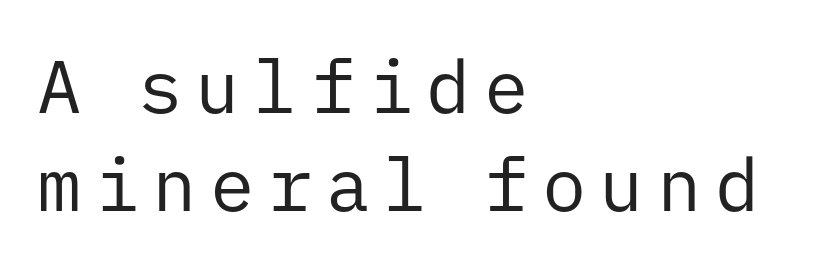
{"serif": "no", "italic": "no", "bold": "no", "weight": "regular", "width": "normal", "stroke_contrast": "low", "x_height": "medium", "monospaced": "yes", "underline": "no", "align": "left", "line_spacing": "normal", "line_spacing_ratio": 1.32, "glyph_px": 74}
